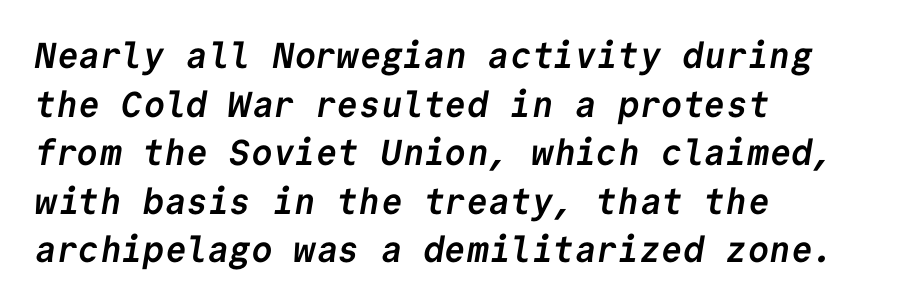
These lines sit exactly where default settings would place them. What kind of face is this? One without serifs — a sans. Here the designer chose a console-style face with uniform glyph widths. The rendering keeps characters at their native spacing. Typesetter's note: full bold, strokes at maximum text heaviness.
